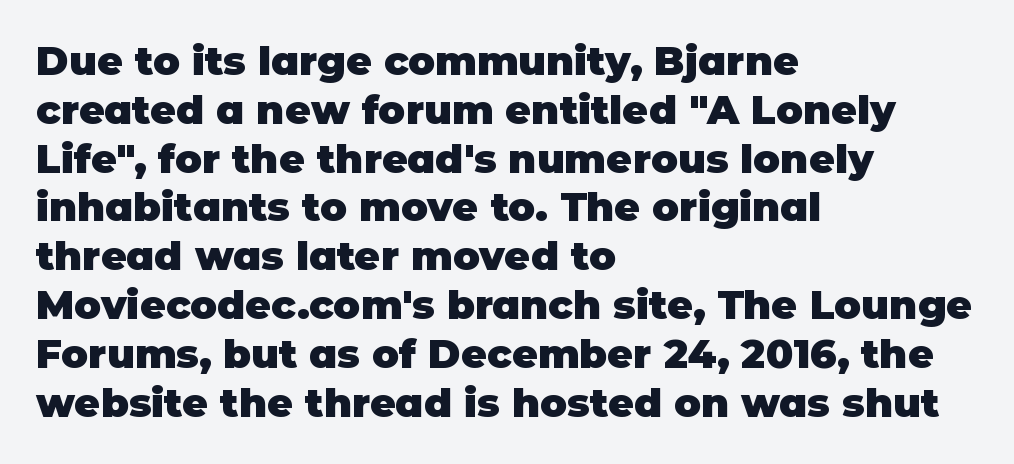
Q: Is the text bold? A: Yes.
Q: Is the text italic (slanted)? A: No, it is upright.
Q: Is the typeface a serif or a sans-serif typeface? A: Sans-serif.
Q: Is the text underlined? A: No.
Q: How is the paragraph aligned? A: Left-aligned.
Q: Is the spacing between letters normal or unusually wide? A: Normal.
Q: Width (condensed, normal, or wide)? A: Normal.
Q: Stroke contrast? A: Low.
Q: x-height? A: Large.
Q: Monospaced? A: No.
